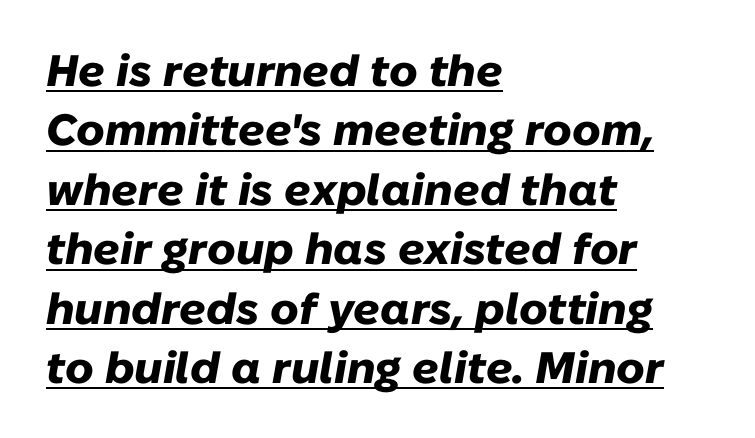
Q: Is the text bold? A: Yes.
Q: Is the text italic (slanted)? A: Yes, it leans right by about 10 degrees.
Q: Is the text underlined? A: Yes.
Q: How is the paragraph aligned? A: Left-aligned.
Q: Is the spacing between letters normal or unusually wide? A: Normal.
Q: Is the spacing between lines tight, normal or loose? A: Normal.
Q: Width (condensed, normal, or wide)? A: Normal.
Q: Stroke contrast? A: Low.
Q: x-height? A: Medium.
Q: Monospaced? A: No.
